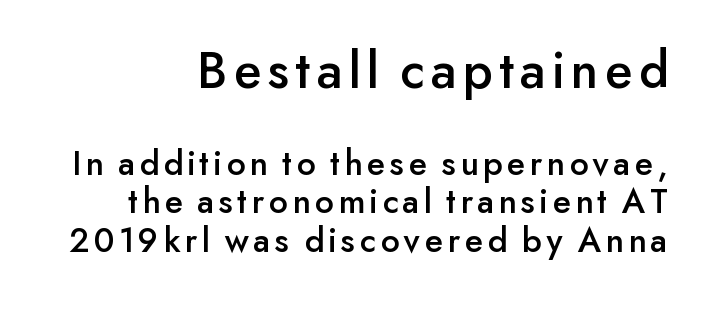
Q: Is the text italic (slanted)? A: No, it is upright.
Q: Is the typeface a serif or a sans-serif typeface? A: Sans-serif.
Q: Is the text underlined? A: No.
Q: How is the paragraph aligned? A: Right-aligned.
Q: Is the spacing between lines tight, normal or loose? A: Tight.
Q: Which block of text is set in a larger size, the first (top) or the second (bottom)? A: The first (top) one.
Q: Width (condensed, normal, or wide)? A: Normal.
Q: Stroke contrast? A: Low.
Q: x-height? A: Small.
Q: Monospaced? A: No.
